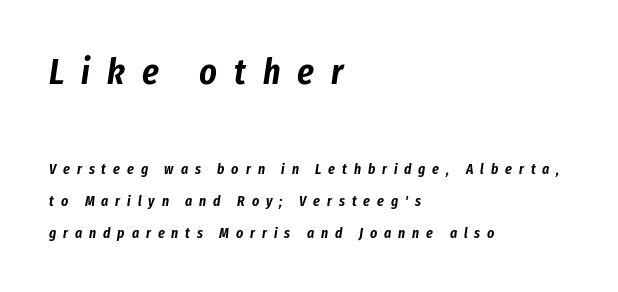
The image shows 37 px condensed type, italic (leaning right); set left-aligned, loose line spacing (2.16x), unusually wide letter spacing (+0.46 em), not underlined; the first (top) block is 2.47x larger; low stroke contrast and a medium x-height.
